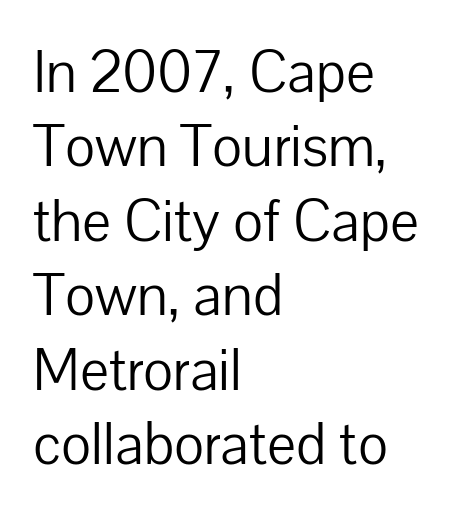
The image shows 61 px light sans-serif type, upright; set left-aligned, line spacing 1.22x, normal letter spacing, not underlined; low stroke contrast and a medium x-height.
